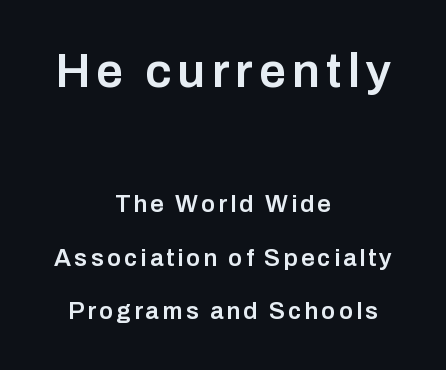
Designer's note — italics off, roman on. Larger block? The one above; the one below is distinctly smaller. Check the space under the baseline: it is left empty. These lines stand farther apart than default settings would place them. Every letter is mildly thick-stroked: semibold rather than bold.
